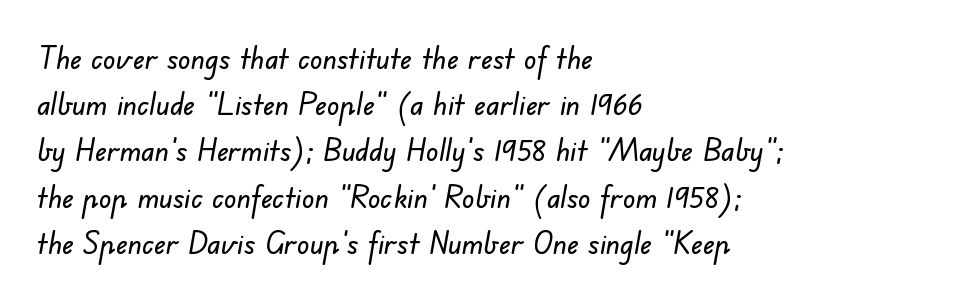
Q: Is the typeface a serif or a sans-serif typeface? A: Sans-serif.
Q: Is the text underlined? A: No.
Q: How is the paragraph aligned? A: Left-aligned.
Q: Is the spacing between letters normal or unusually wide? A: Normal.
Q: Is the spacing between lines tight, normal or loose? A: Normal.
Q: Width (condensed, normal, or wide)? A: Normal.
Q: Stroke contrast? A: Low.
Q: x-height? A: Small.
Q: Monospaced? A: No.
